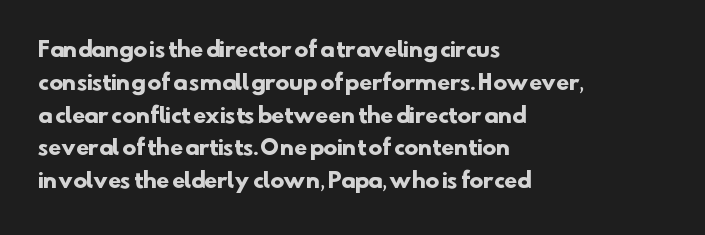
The baseline area is clear. Does extra space separate the letters? No, they use regular spacing. Evenly set lines give the paragraph a standard silhouette. These words are printed bold, with thick strokes throughout. Is the block centered? No — it sits flush against the left margin.
